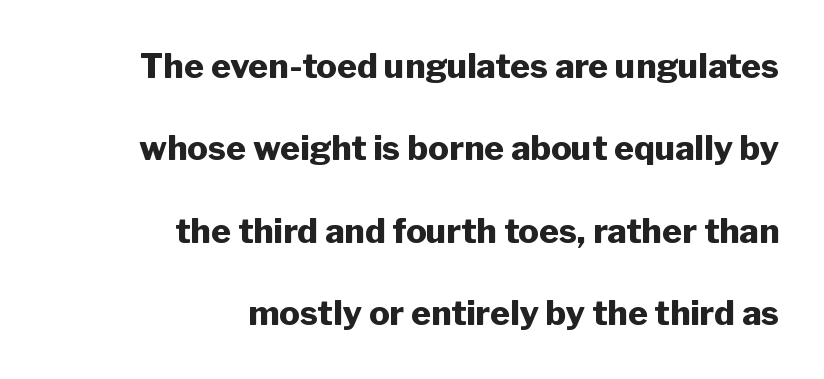
{"serif": "no", "italic": "no", "bold": "yes", "weight": "heavy", "width": "normal", "stroke_contrast": "low", "x_height": "medium", "monospaced": "no", "underline": "no", "align": "right", "line_spacing": "loose", "line_spacing_ratio": 2.42, "letter_spacing": "normal", "letter_spacing_em": 0.0, "glyph_px": 34}
